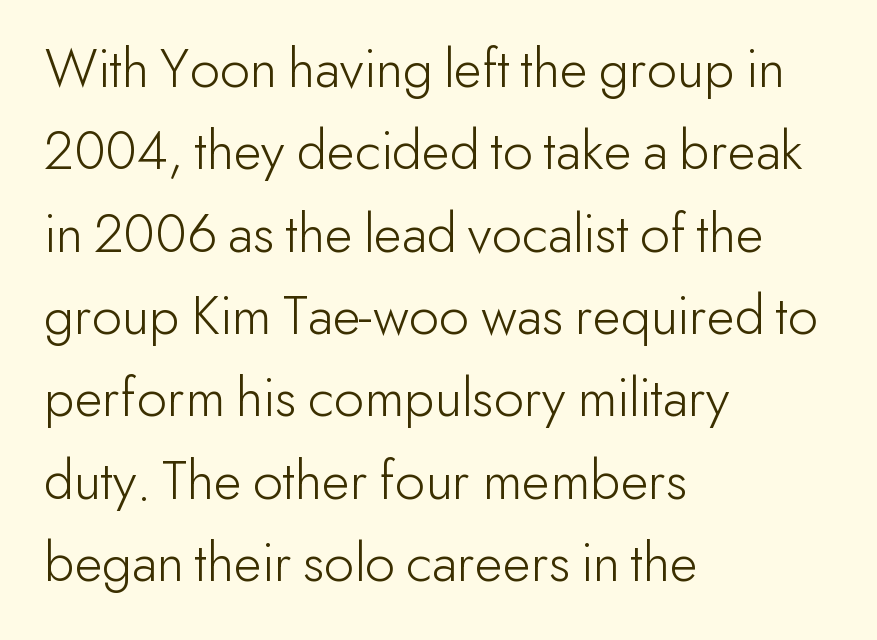
Varying glyph widths throughout — classic text-font behaviour. The space beneath each line is pristine and unruled. The glyphs in this specimen are sans serif. The tracking reads as untouched default to a designer's eye. Characters remain perfectly vertical along every line. Each line starts at the same left margin while the right side varies.
